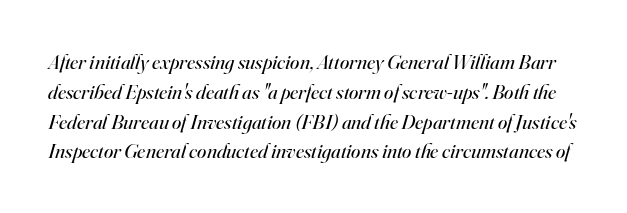
The rendering keeps characters at their native spacing. Heft: none added — not bold. Vertically, the passage feels balanced, rows spaced as you'd expect. Letters rest on an invisible, unmarked baseline. Rendered with sloped, italic letterforms.
